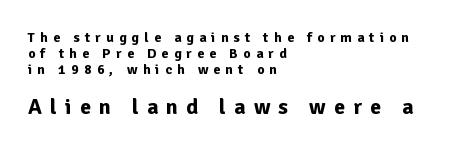
{"italic": "no", "bold": "yes", "underline": "no", "align": "left", "line_spacing": "tight", "line_spacing_ratio": 1.14, "letter_spacing": "wide", "letter_spacing_em": 0.37, "larger_block": "second", "size_ratio": 1.57, "glyph_px": 22}
